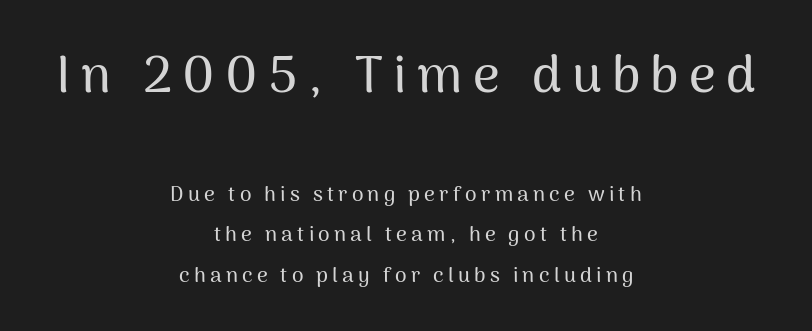
The image shows 52 px sans-serif type, upright; set centered, loose line spacing (1.93x), unusually wide letter spacing (+0.2 em), not underlined; the first (top) block is 2.48x larger; medium stroke contrast and a medium x-height.
